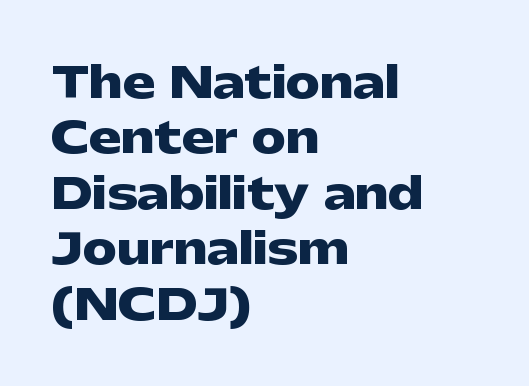
Q: Is the text bold? A: Yes.
Q: Is the text italic (slanted)? A: No, it is upright.
Q: Is the typeface a serif or a sans-serif typeface? A: Sans-serif.
Q: Is the text underlined? A: No.
Q: How is the paragraph aligned? A: Left-aligned.
Q: Is the spacing between letters normal or unusually wide? A: Normal.
Q: Is the spacing between lines tight, normal or loose? A: Normal.
Q: Width (condensed, normal, or wide)? A: Wide.
Q: Stroke contrast? A: Low.
Q: x-height? A: Medium.
Q: Monospaced? A: No.
